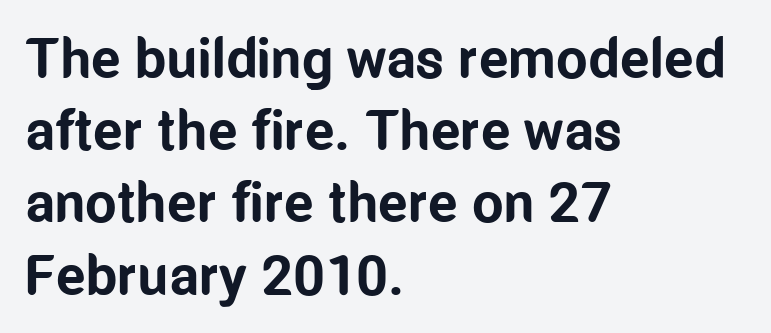
Q: Is the text bold? A: Yes.
Q: Is the text italic (slanted)? A: No, it is upright.
Q: Is the typeface a serif or a sans-serif typeface? A: Sans-serif.
Q: Is the text underlined? A: No.
Q: How is the paragraph aligned? A: Left-aligned.
Q: Is the spacing between letters normal or unusually wide? A: Normal.
Q: Is the spacing between lines tight, normal or loose? A: Normal.
Q: Width (condensed, normal, or wide)? A: Condensed.
Q: Stroke contrast? A: Low.
Q: x-height? A: Medium.
Q: Monospaced? A: No.
